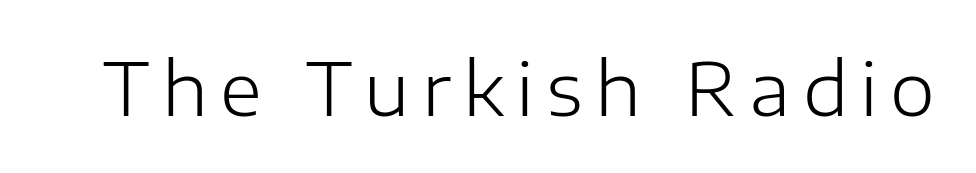
The image shows 72 px light sans-serif type, upright; set not underlined; low stroke contrast and a medium x-height.
